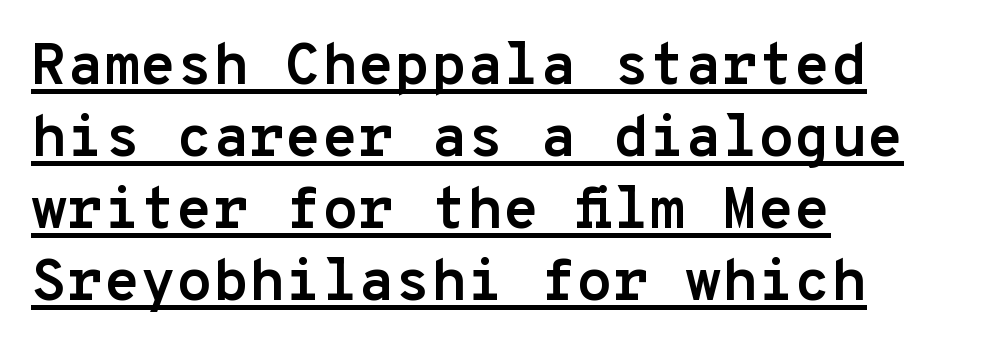
This sample carries an underscore along the baseline area. A student would call this left alignment; a typographer would say flush left, rag right. Its strokes are broad and dark, the hallmark of bold type. This is roman type, the default non-slanted kind. Is this a fixed-width face? Yes — each glyph sits in an identical cell.
